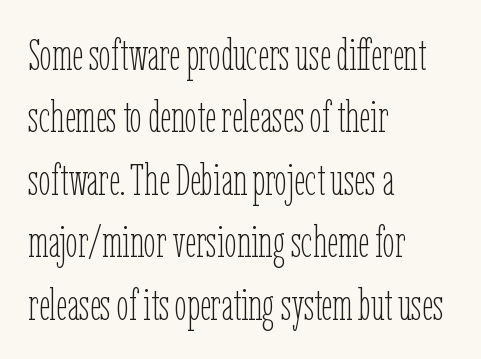
Q: Is the text bold? A: No.
Q: Is the text italic (slanted)? A: No, it is upright.
Q: Is the text underlined? A: No.
Q: How is the paragraph aligned? A: Left-aligned.
Q: Is the spacing between letters normal or unusually wide? A: Normal.
Q: Is the spacing between lines tight, normal or loose? A: Normal.
Q: Width (condensed, normal, or wide)? A: Condensed.
Q: Stroke contrast? A: Low.
Q: x-height? A: Medium.
Q: Monospaced? A: No.
